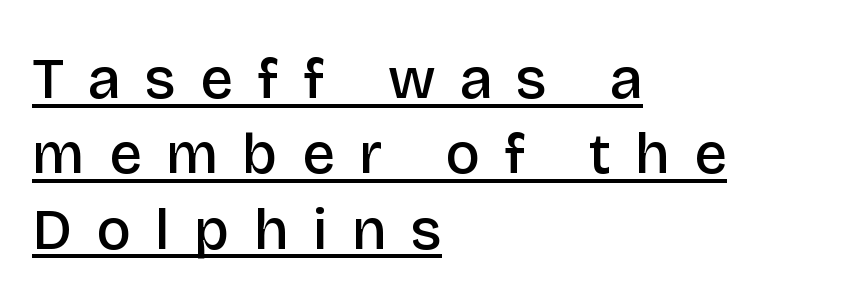
The image shows 58 px semibold sans-serif type, upright; set left-aligned, normal line spacing (1.3x), unusually wide letter spacing (+0.42 em), underlined; low stroke contrast and a large x-height.
